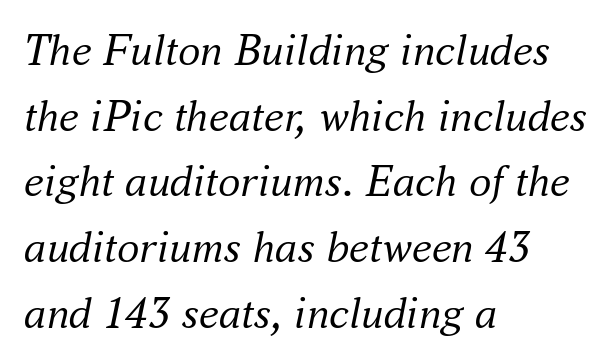
Q: Is the text bold? A: No.
Q: Is the text italic (slanted)? A: Yes, it leans right by about 16 degrees.
Q: Is the typeface a serif or a sans-serif typeface? A: Serif.
Q: Is the text underlined? A: No.
Q: How is the paragraph aligned? A: Left-aligned.
Q: Is the spacing between letters normal or unusually wide? A: Normal.
Q: Is the spacing between lines tight, normal or loose? A: Normal.
Q: Width (condensed, normal, or wide)? A: Normal.
Q: Stroke contrast? A: Medium.
Q: x-height? A: Small.
Q: Monospaced? A: No.
